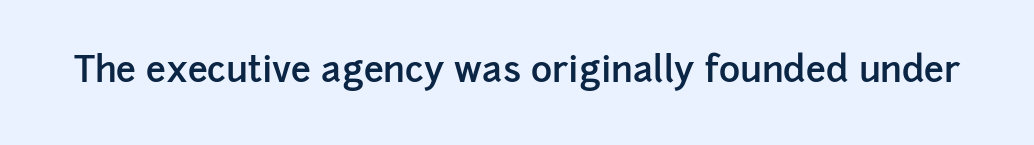
The image shows 36 px semibold sans-serif type, upright; set normal letter spacing, not underlined; low stroke contrast and a medium x-height.
